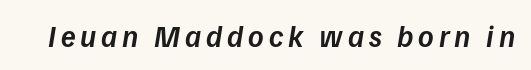
{"italic": "yes", "lean": "right", "slant_degrees": 9, "bold": "semi", "weight": "semibold", "width": "normal", "stroke_contrast": "low", "x_height": "medium", "monospaced": "no", "underline": "no", "glyph_px": 30}
